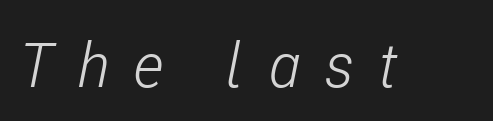
Q: Is the text bold? A: No.
Q: Is the text italic (slanted)? A: Yes, it leans right by about 11 degrees.
Q: Is the text underlined? A: No.
Q: Is the spacing between letters normal or unusually wide? A: Unusually wide.
Q: Width (condensed, normal, or wide)? A: Condensed.
Q: Stroke contrast? A: Low.
Q: x-height? A: Medium.
Q: Monospaced? A: No.
